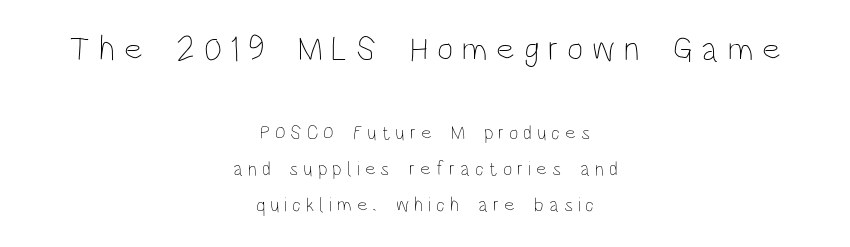
{"italic": "no", "bold": "no", "weight": "thin", "width": "condensed", "stroke_contrast": "low", "x_height": "large", "monospaced": "no", "underline": "no", "align": "center", "line_spacing_ratio": 1.8, "letter_spacing": "wide", "letter_spacing_em": 0.25, "larger_block": "first", "size_ratio": 1.75, "glyph_px": 35}
